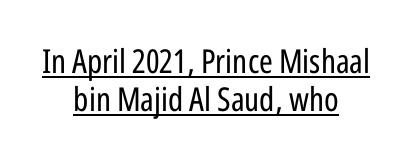
Q: Is the text bold? A: No.
Q: Is the text italic (slanted)? A: No, it is upright.
Q: Is the typeface a serif or a sans-serif typeface? A: Sans-serif.
Q: Is the text underlined? A: Yes.
Q: How is the paragraph aligned? A: Centered.
Q: Is the spacing between letters normal or unusually wide? A: Normal.
Q: Is the spacing between lines tight, normal or loose? A: Tight.
Q: Width (condensed, normal, or wide)? A: Condensed.
Q: Stroke contrast? A: Low.
Q: x-height? A: Medium.
Q: Monospaced? A: No.
